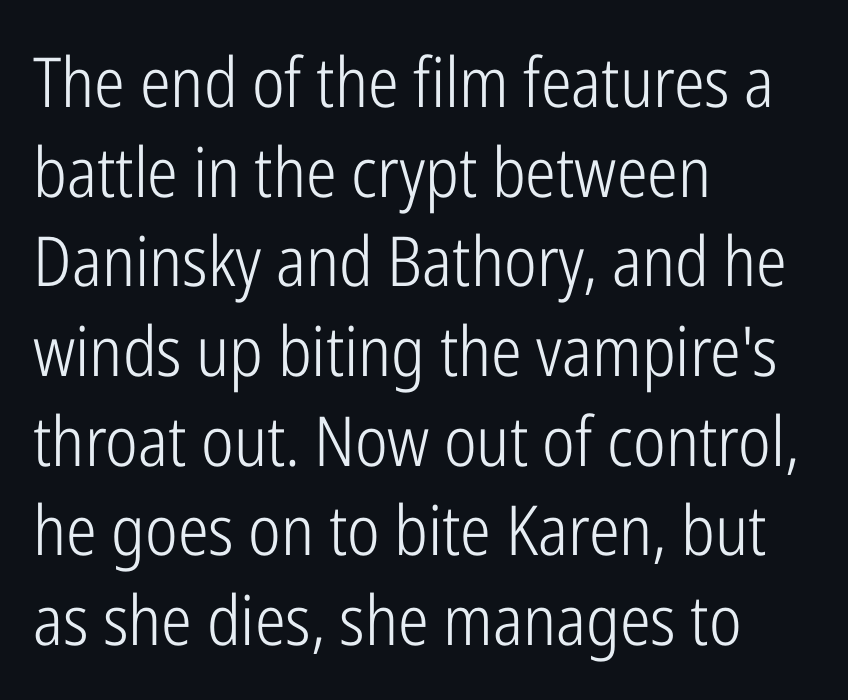
{"serif": "no", "italic": "no", "bold": "no", "weight": "light", "width": "condensed", "stroke_contrast": "low", "x_height": "medium", "monospaced": "no", "underline": "no", "align": "left", "line_spacing": "normal", "line_spacing_ratio": 1.3, "letter_spacing": "normal", "letter_spacing_em": 0.0, "glyph_px": 69}
